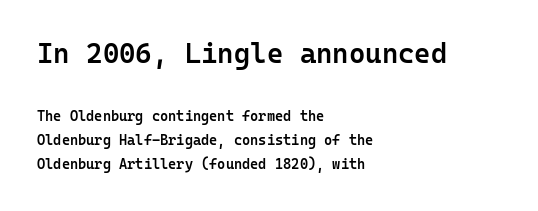
Size contrast runs from large at the top to small at the bottom. Fixed-width glyphs throughout — classic coding-font behaviour. Students, this is semibold: more ink than regular, less than bold. Ascenders rise straight up at ninety degrees. Characters follow at the spacing the type designer built in. Teacher's note: observe the even left margin — that is flush-left alignment.
